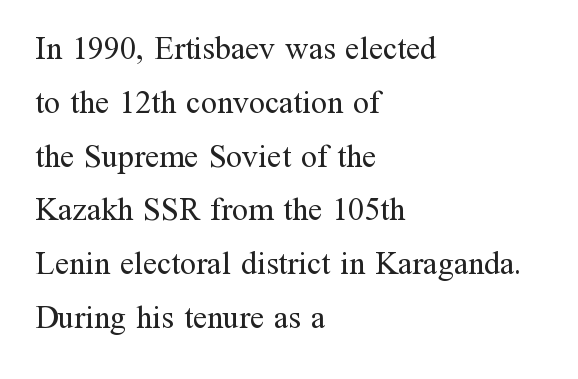
The image shows 32 px regular-weight serif type, upright; set left-aligned, normal line spacing (1.68x), normal letter spacing, not underlined; medium stroke contrast and a medium x-height.
